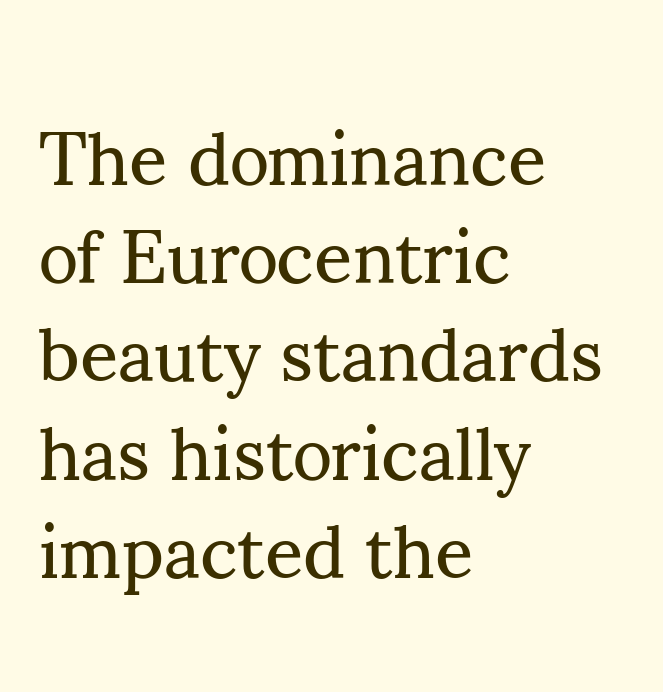
These lines keep a tight, regular rhythm from letter to letter. Here the designer chose a conventional face with non-uniform glyph widths. The passage shown is not bold in any degree. Check under the words: just untouched page.
